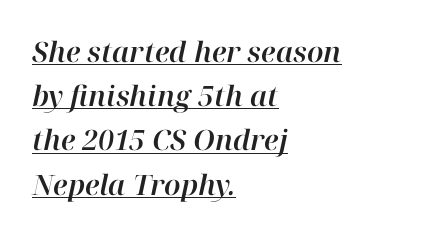
The image shows 28 px text type, italic (leaning right); set left-aligned, normal line spacing (1.58x), normal letter spacing, underlined; high stroke contrast and a medium x-height.
